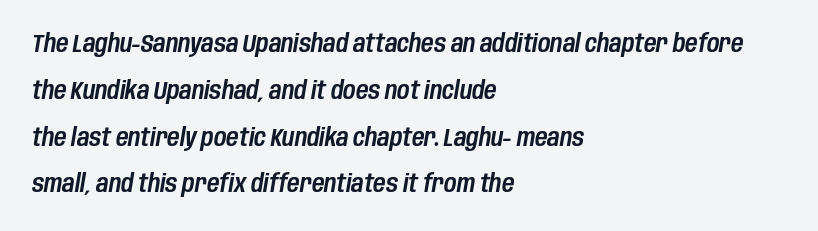
The image shows 24 px text type, italic (leaning right); set left-aligned, loose line spacing (1.95x), normal letter spacing, not underlined.
